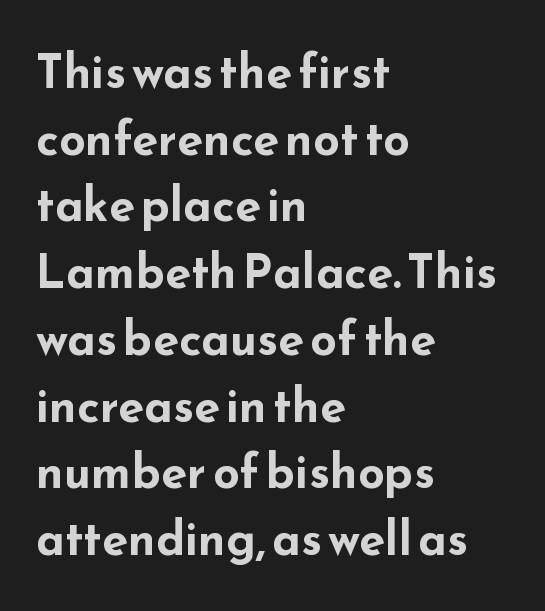
Each line starts at the same left margin while the right side varies. The rendering uses natural spacing where letterforms have individual widths. Honestly, the letter spacing is just normal — you wouldn't notice it. Set as a true bold cut, around the 700 mark. Italic: no, the glyphs are upright roman.
